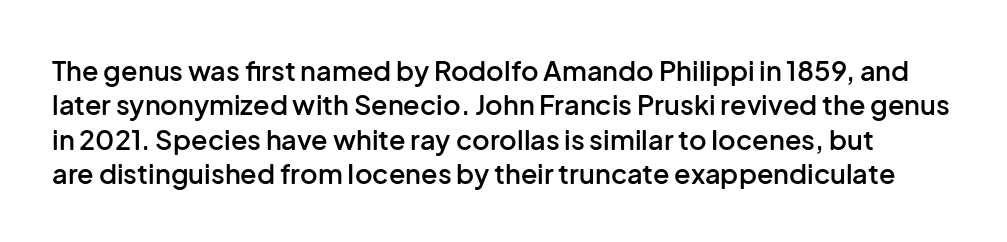
Baseline-to-baseline distance is the conventional proportion of letter height. Characters remain perfectly vertical along every line. Words appear dense and cohesive because spacing is normal. Descender tails drop into unmarked territory.
